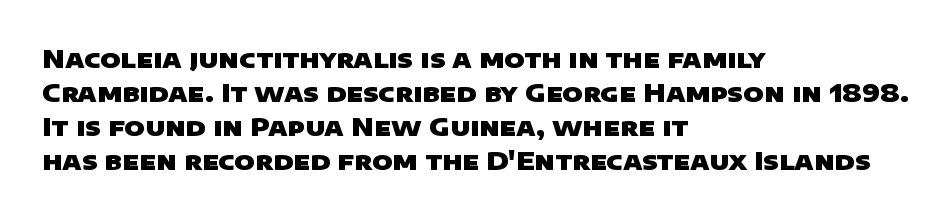
{"bold": "yes", "underline": "no", "align": "left", "line_spacing": "normal", "line_spacing_ratio": 1.36, "letter_spacing": "normal", "letter_spacing_em": 0.0, "glyph_px": 25}
